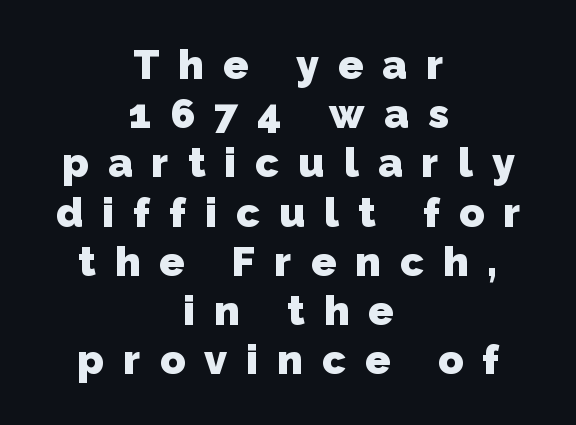
Q: Is the text bold? A: Yes.
Q: Is the typeface a serif or a sans-serif typeface? A: Sans-serif.
Q: Is the text underlined? A: No.
Q: How is the paragraph aligned? A: Centered.
Q: Is the spacing between letters normal or unusually wide? A: Unusually wide.
Q: Width (condensed, normal, or wide)? A: Normal.
Q: Stroke contrast? A: Low.
Q: x-height? A: Medium.
Q: Monospaced? A: No.
